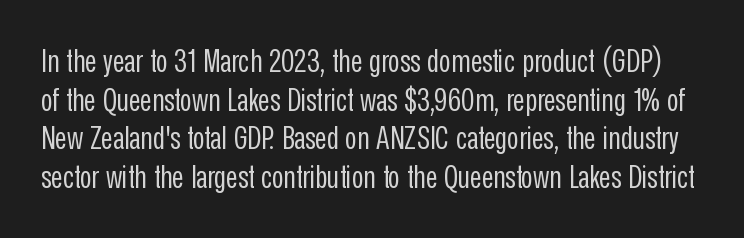
The image shows 32 px regular-weight, condensed sans-serif type, upright; set line spacing 1.21x, normal letter spacing, not underlined; low stroke contrast and a medium x-height.
